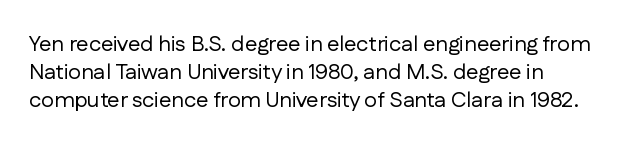
The image shows 22 px text type, upright; set normal line spacing (1.28x), normal letter spacing, not underlined.
